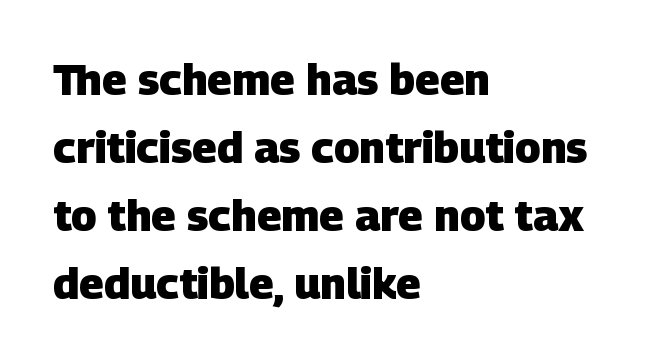
{"serif": "no", "bold": "yes", "weight": "heavy", "width": "normal", "stroke_contrast": "low", "x_height": "large", "monospaced": "no", "underline": "no", "align": "left", "line_spacing": "normal", "line_spacing_ratio": 1.58, "letter_spacing": "normal", "letter_spacing_em": 0.0, "glyph_px": 43}
